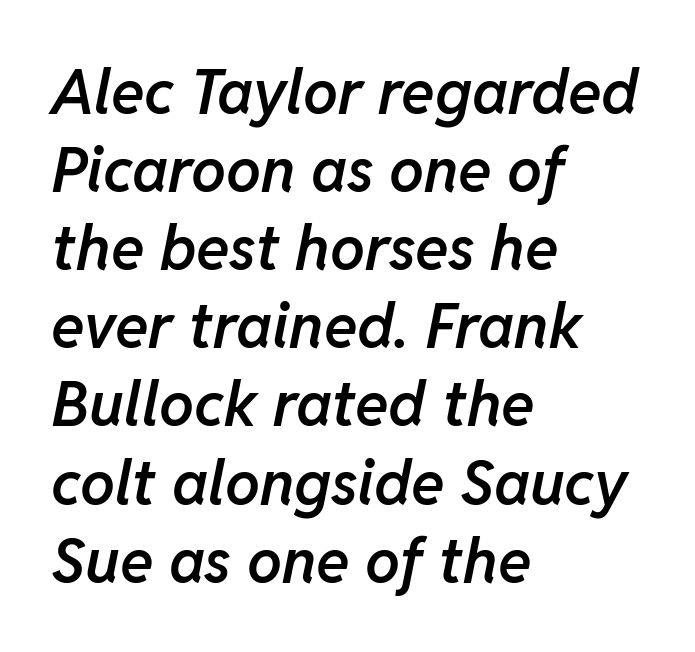
{"italic": "yes", "lean": "right", "slant_degrees": 11, "bold": "semi", "weight": "semibold", "width": "normal", "stroke_contrast": "low", "x_height": "medium", "monospaced": "no", "underline": "no", "align": "left", "line_spacing": "normal", "line_spacing_ratio": 1.26, "letter_spacing": "normal", "letter_spacing_em": 0.0, "glyph_px": 62}
